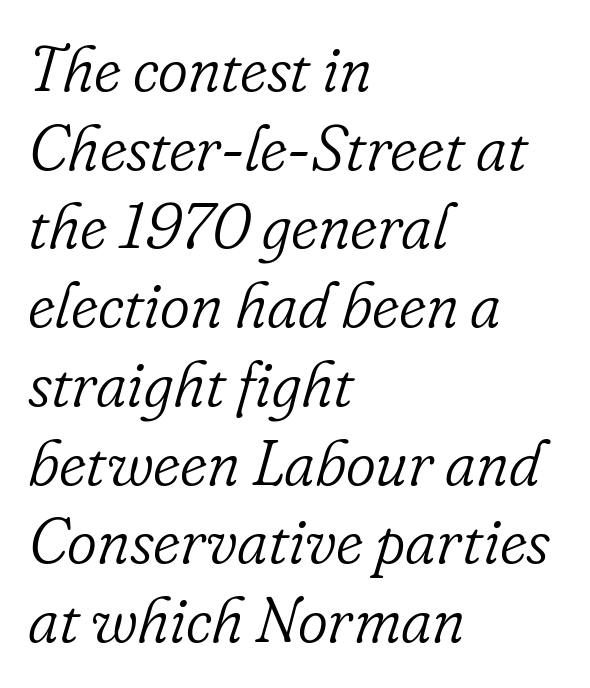
This rendering employs a face with finishing strokes, i.e., a serif. Proportional: the letters do not fall into vertical columns. Horizontal alignment here is leftward, the default for most running prose. Is the letter spacing exaggerated? No — it looks like the ordinary default.
